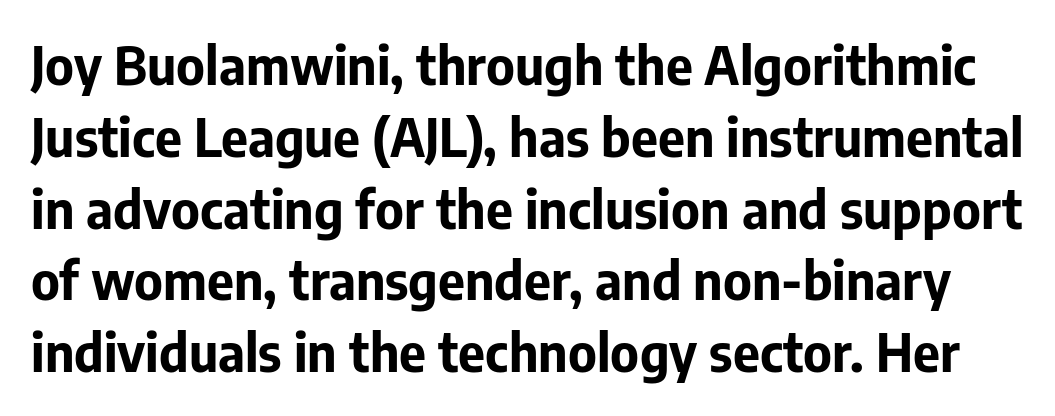
Q: Is the text bold? A: Yes.
Q: Is the text italic (slanted)? A: No, it is upright.
Q: Is the typeface a serif or a sans-serif typeface? A: Sans-serif.
Q: Is the text underlined? A: No.
Q: Is the spacing between letters normal or unusually wide? A: Normal.
Q: Is the spacing between lines tight, normal or loose? A: Normal.
Q: Width (condensed, normal, or wide)? A: Normal.
Q: Stroke contrast? A: Low.
Q: x-height? A: Medium.
Q: Monospaced? A: No.
